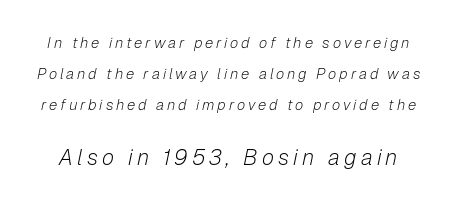
Q: Is the text bold? A: No.
Q: Is the text italic (slanted)? A: Yes, it leans right by about 12 degrees.
Q: Is the text underlined? A: No.
Q: Is the spacing between lines tight, normal or loose? A: Loose.
Q: Which block of text is set in a larger size, the first (top) or the second (bottom)? A: The second (bottom) one.
